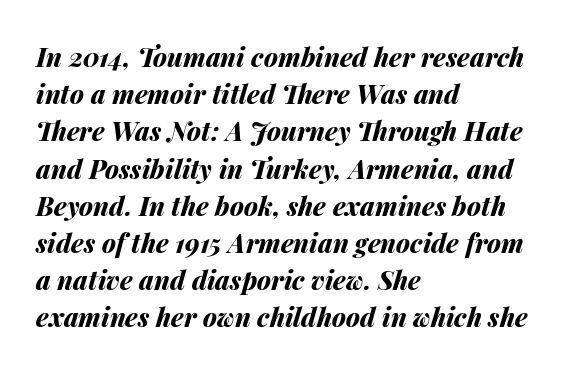
Q: Is the text bold? A: Yes.
Q: Is the text italic (slanted)? A: Yes, it leans right by about 14 degrees.
Q: Is the text underlined? A: No.
Q: How is the paragraph aligned? A: Left-aligned.
Q: Is the spacing between letters normal or unusually wide? A: Normal.
Q: Is the spacing between lines tight, normal or loose? A: Normal.
